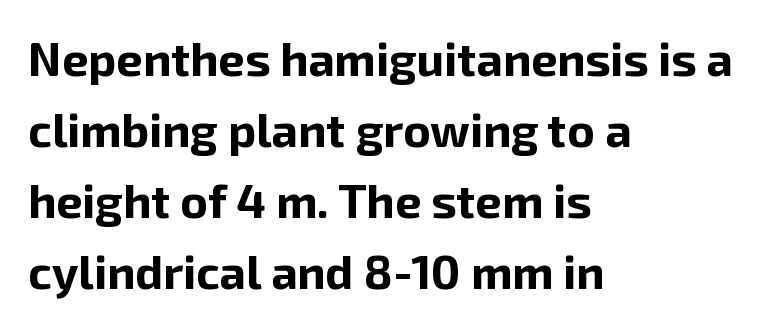
Q: Is the text bold? A: Yes.
Q: Is the text italic (slanted)? A: No, it is upright.
Q: Is the typeface a serif or a sans-serif typeface? A: Sans-serif.
Q: Is the text underlined? A: No.
Q: How is the paragraph aligned? A: Left-aligned.
Q: Is the spacing between letters normal or unusually wide? A: Normal.
Q: Is the spacing between lines tight, normal or loose? A: Normal.
Q: Width (condensed, normal, or wide)? A: Normal.
Q: Stroke contrast? A: Low.
Q: x-height? A: Medium.
Q: Monospaced? A: No.
